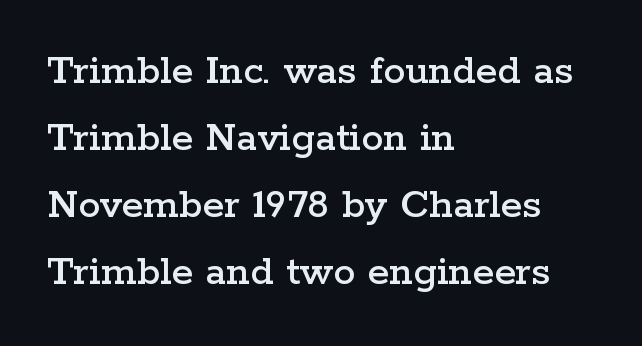
The image shows 44 px wide serif type, upright; set left-aligned, normal line spacing (1.52x), normal letter spacing, not underlined; low stroke contrast and a medium x-height.
